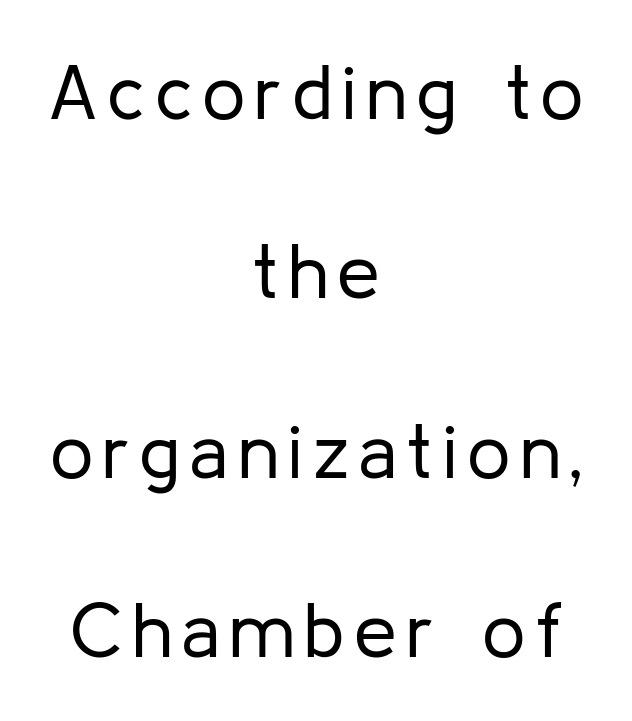
Q: Is the text bold? A: No.
Q: Is the text italic (slanted)? A: No, it is upright.
Q: Is the typeface a serif or a sans-serif typeface? A: Sans-serif.
Q: Is the text underlined? A: No.
Q: How is the paragraph aligned? A: Centered.
Q: Is the spacing between lines tight, normal or loose? A: Loose.
Q: Width (condensed, normal, or wide)? A: Normal.
Q: Stroke contrast? A: Low.
Q: x-height? A: Medium.
Q: Monospaced? A: No.
